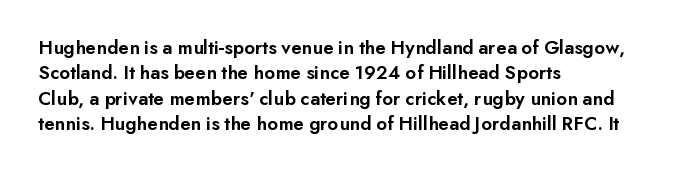
The image shows 20 px text type, upright; set left-aligned, normal line spacing (1.27x), normal letter spacing, not underlined.
